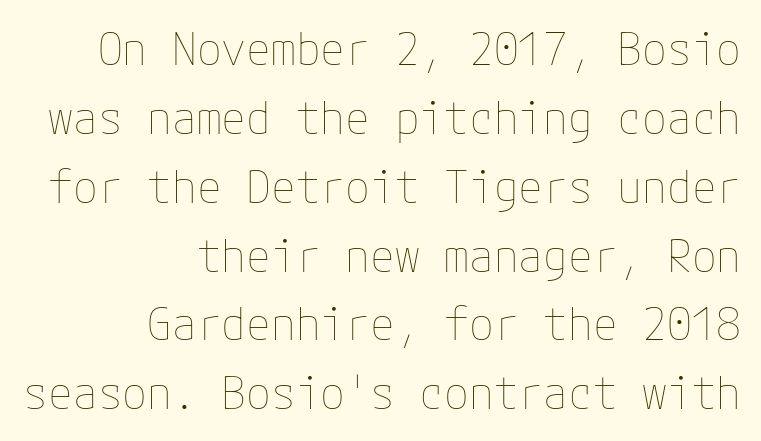
Q: Is the text bold? A: No.
Q: Is the text italic (slanted)? A: No, it is upright.
Q: Is the text underlined? A: No.
Q: How is the paragraph aligned? A: Right-aligned.
Q: Is the spacing between letters normal or unusually wide? A: Normal.
Q: Is the spacing between lines tight, normal or loose? A: Normal.
Q: Width (condensed, normal, or wide)? A: Normal.
Q: Stroke contrast? A: Low.
Q: x-height? A: Medium.
